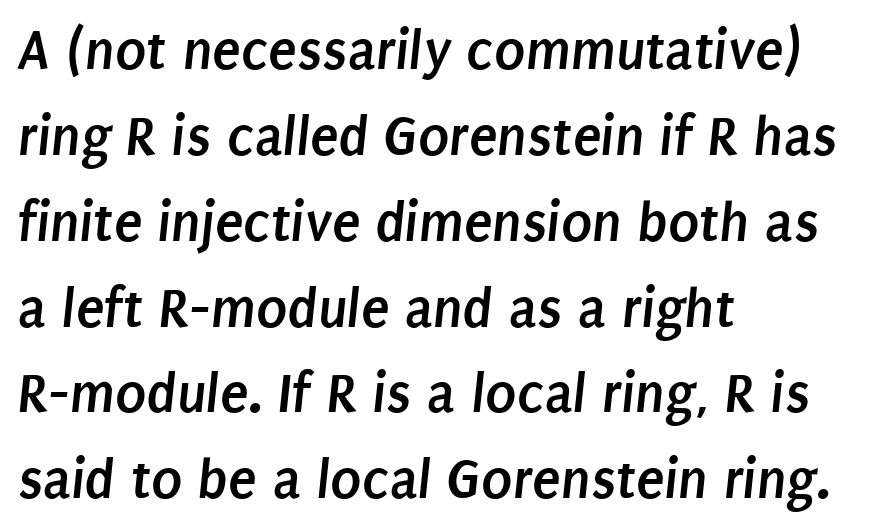
These words are printed bold, with thick strokes throughout. The rendering uses natural spacing where letterforms have individual widths. The face used here is rendered with its standard letterfit. All the whitespace from short lines collects on the right. Typographically, this falls in the sans-serif category. One glance says typical: line gaps are just what's usual.
